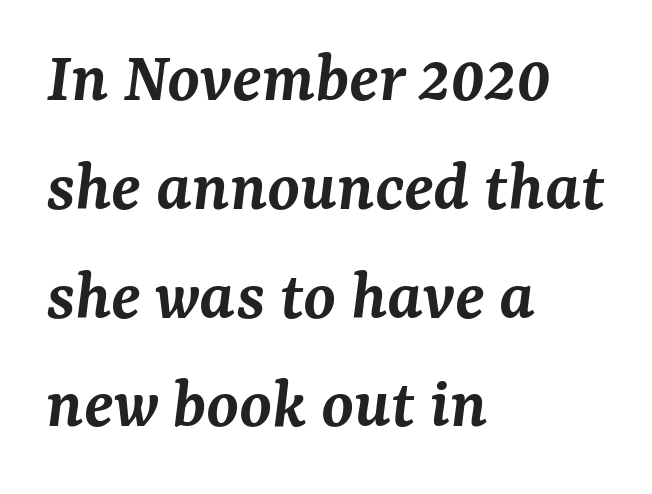
The image shows 74 px semibold serif type, italic (leaning right); set left-aligned, normal line spacing (1.47x), normal letter spacing, not underlined; medium stroke contrast and a medium x-height.
